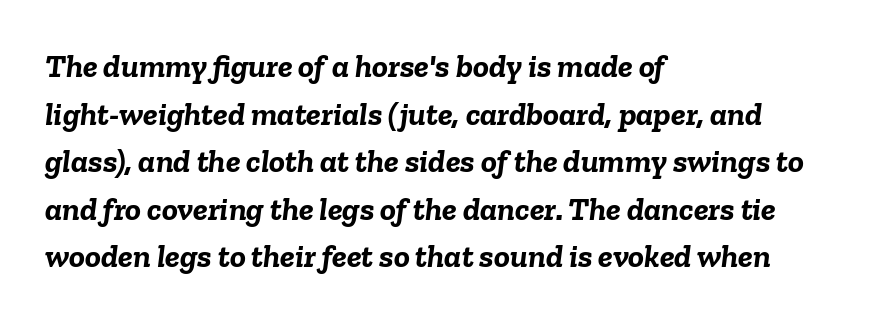
Q: Is the text bold? A: Yes.
Q: Is the text italic (slanted)? A: Yes, it leans right by about 6 degrees.
Q: Is the text underlined? A: No.
Q: How is the paragraph aligned? A: Left-aligned.
Q: Is the spacing between letters normal or unusually wide? A: Normal.
Q: Is the spacing between lines tight, normal or loose? A: Normal.
Q: Width (condensed, normal, or wide)? A: Normal.
Q: Stroke contrast? A: Low.
Q: x-height? A: Medium.
Q: Monospaced? A: No.
